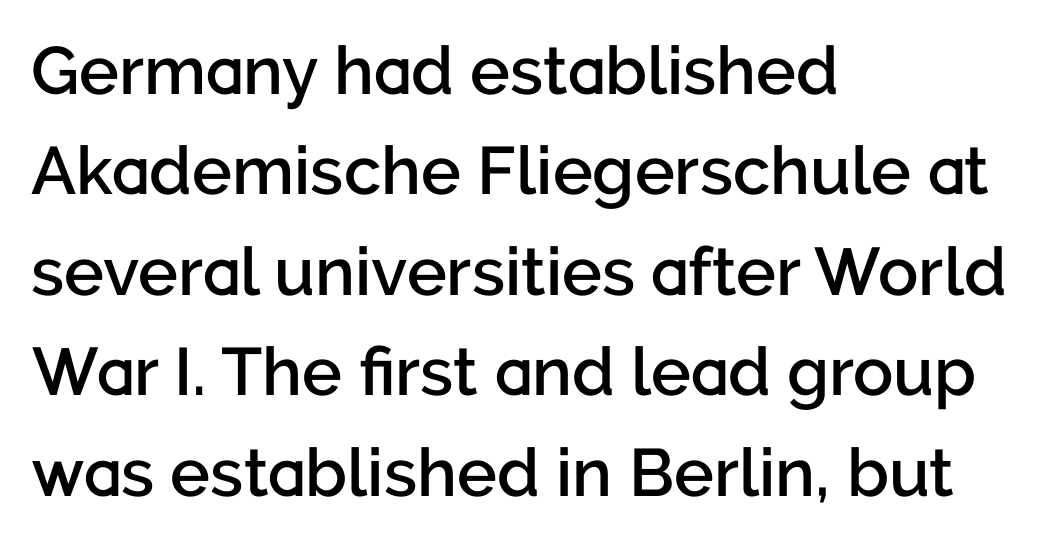
{"serif": "no", "italic": "no", "bold": "semi", "weight": "semibold", "width": "normal", "stroke_contrast": "low", "x_height": "medium", "monospaced": "no", "underline": "no", "align": "left", "line_spacing": "normal", "line_spacing_ratio": 1.5, "letter_spacing": "normal", "letter_spacing_em": 0.0, "glyph_px": 67}
